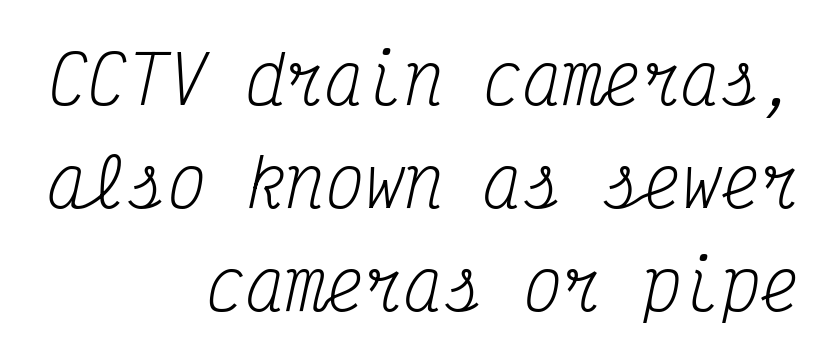
The image shows 66 px regular-weight, condensed serif type, italic (leaning right), monospaced; set right-aligned, normal line spacing (1.56x), normal letter spacing, not underlined; medium stroke contrast and a medium x-height.
